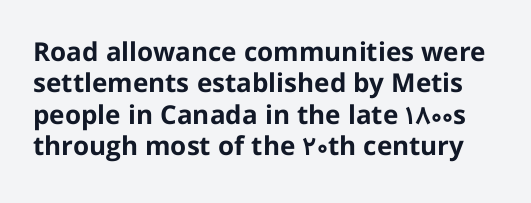
{"italic": "no", "bold": "yes", "underline": "no", "line_spacing_ratio": 1.21, "letter_spacing": "normal", "letter_spacing_em": 0.0, "glyph_px": 26}
